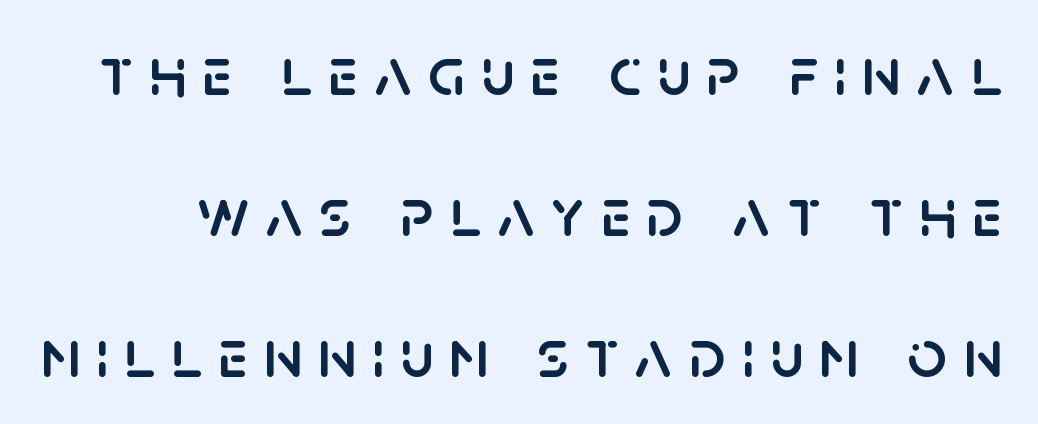
The rendering shows plain stroke endings on the letterforms — a sans-serif design. Think of a printed novel: that variable character pitch is what you see here. Bare-footed words on every line. If you measured baseline to baseline, you'd find a long distance. Does extra space separate the letters? Yes, quite a lot of it.
